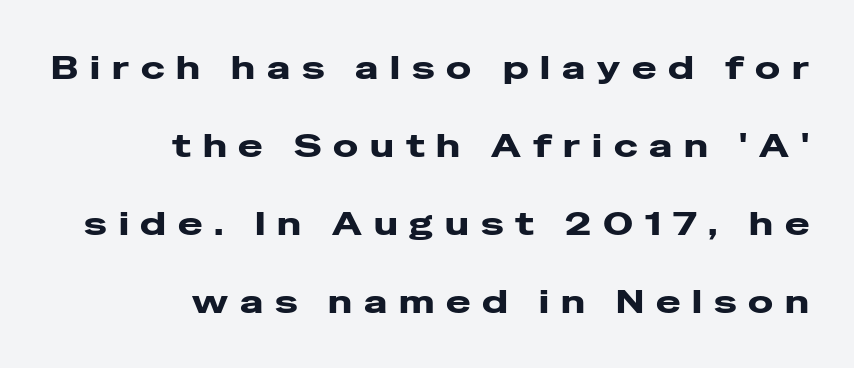
The image shows 33 px heavy, wide sans-serif type, upright; set right-aligned, loose line spacing (2.36x), unusually wide letter spacing (+0.36 em), not underlined; low stroke contrast and a medium x-height.
